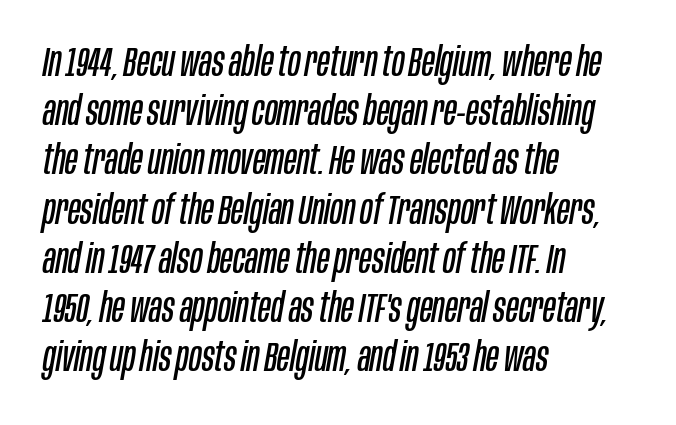
The image shows 41 px regular-weight, condensed type, italic (leaning right); set left-aligned, line spacing 1.2x, normal letter spacing, not underlined; low stroke contrast and a large x-height.
